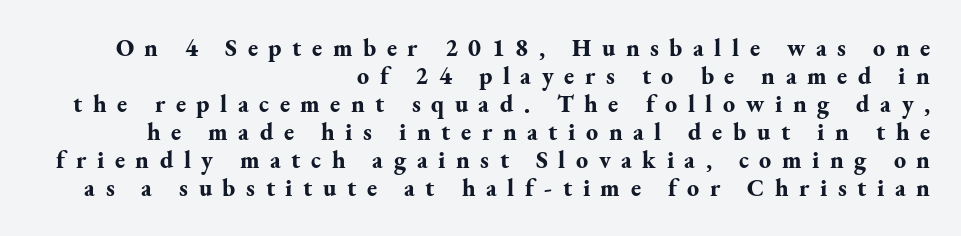
The image shows 24 px bold type, upright; set right-aligned, line spacing 1.17x, unusually wide letter spacing (+0.44 em), not underlined.
